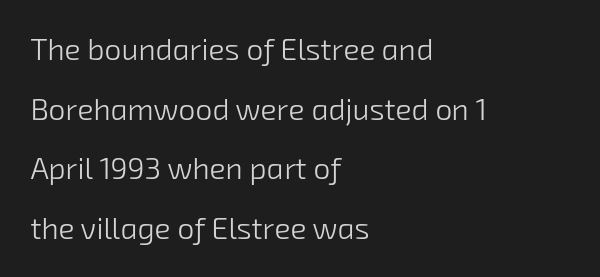
Words float on clear page, feet unadorned. The font sits on the lighter half of the weight spectrum, regular included. The face used here is a sans, in the tradition of grotesques and geometrics. Caption: multi-line text, flush left, ragged right. Airy leading.
